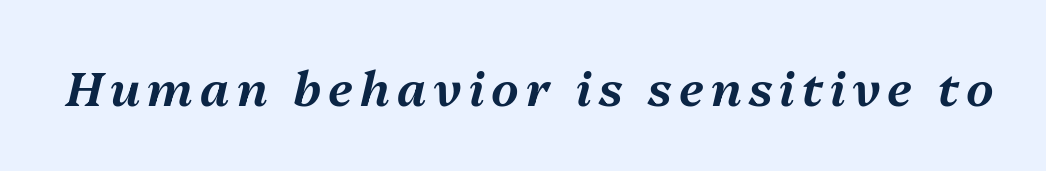
The image shows 48 px text type, italic (leaning right); set not underlined; medium stroke contrast and a medium x-height.
